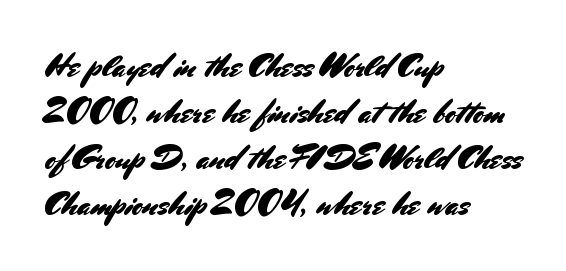
Q: Is the text italic (slanted)? A: Yes.
Q: Is the typeface a serif or a sans-serif typeface? A: Sans-serif.
Q: Is the text underlined? A: No.
Q: How is the paragraph aligned? A: Left-aligned.
Q: Is the spacing between letters normal or unusually wide? A: Normal.
Q: Is the spacing between lines tight, normal or loose? A: Normal.
Q: Width (condensed, normal, or wide)? A: Normal.
Q: Stroke contrast? A: Medium.
Q: x-height? A: Small.
Q: Monospaced? A: No.
